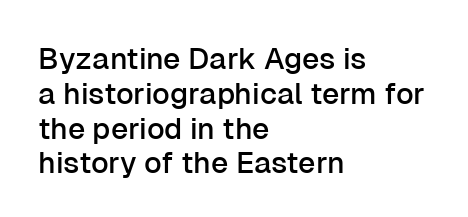
The image shows 30 px sans-serif type, upright; set left-aligned, line spacing 1.16x, normal letter spacing, not underlined; low stroke contrast and a medium x-height.
